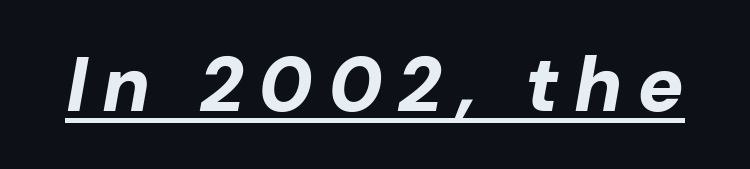
Would a proofreader flag this as italicized? Yes. The glyphs are accompanied by a horizontal stroke just below them. The passage shown is typed in a proportional face where columns would drift. Heavy-handed strokes throughout: this text is bold.
